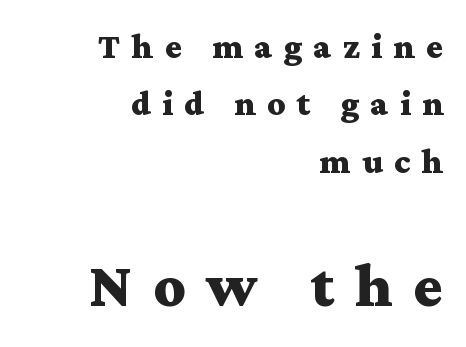
The image shows 62 px bold, wide serif type, upright; set right-aligned, normal line spacing (1.64x), unusually wide letter spacing (+0.33 em), not underlined; the second (bottom) block is 1.77x larger; medium stroke contrast and a medium x-height.
